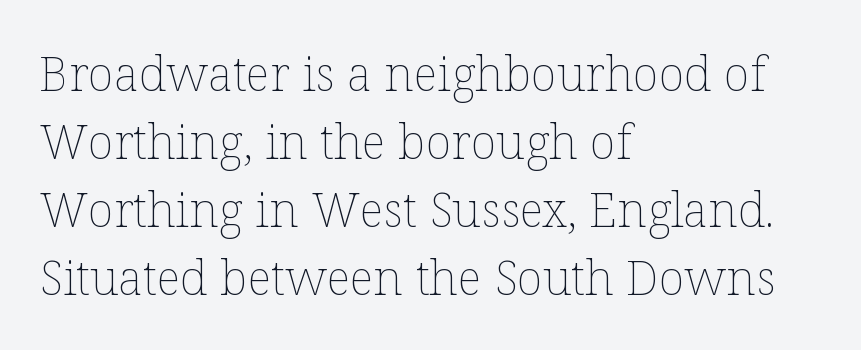
Q: Is the text bold? A: No.
Q: Is the text italic (slanted)? A: No, it is upright.
Q: Is the text underlined? A: No.
Q: How is the paragraph aligned? A: Left-aligned.
Q: Is the spacing between letters normal or unusually wide? A: Normal.
Q: Is the spacing between lines tight, normal or loose? A: Normal.
Q: Width (condensed, normal, or wide)? A: Normal.
Q: Stroke contrast? A: Low.
Q: x-height? A: Medium.
Q: Monospaced? A: No.
